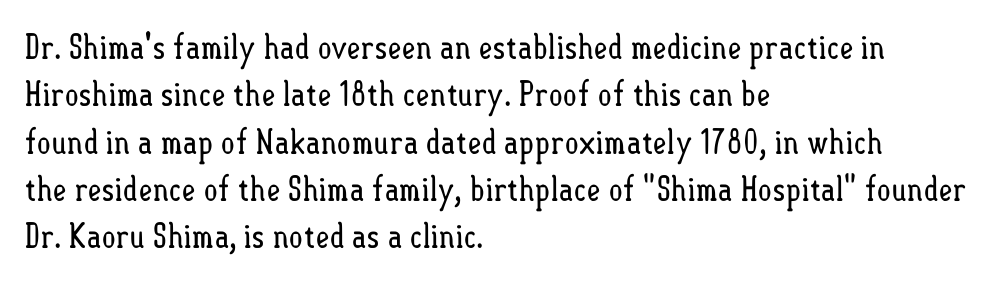
The image shows 34 px regular-weight, condensed type, upright; set left-aligned, normal line spacing (1.39x), normal letter spacing, not underlined; low stroke contrast and a small x-height.
